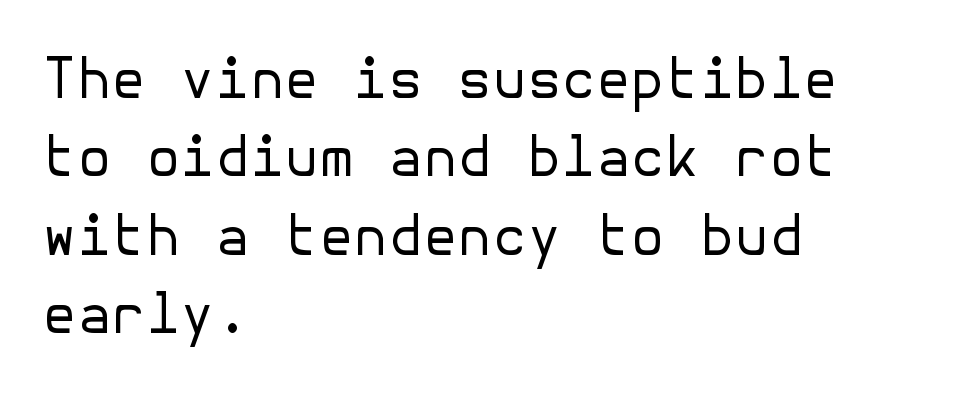
This rendering features lettering with no underline. Regular leading. Observe the ordinary spacing: letters are neighbours, not strangers. Notice how the stems are strictly vertical — no italics here. You can tell from the bare stems that sans-serif type was used. The strokes carry an ordinary text weight at most.
